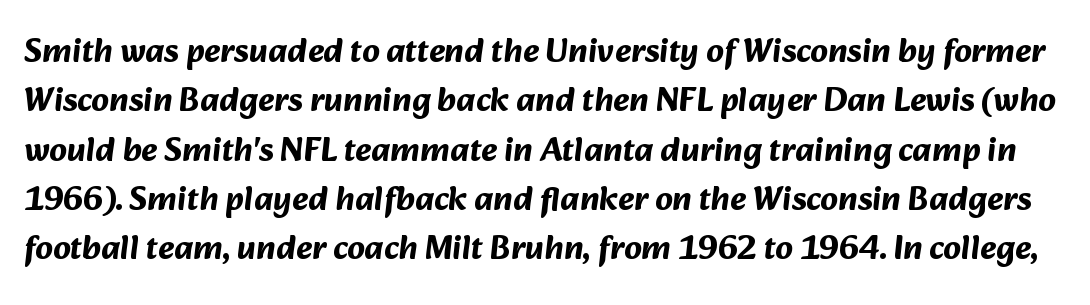
Q: Is the text bold? A: Yes.
Q: Is the typeface a serif or a sans-serif typeface? A: Sans-serif.
Q: Is the text underlined? A: No.
Q: Is the spacing between letters normal or unusually wide? A: Normal.
Q: Is the spacing between lines tight, normal or loose? A: Normal.
Q: Width (condensed, normal, or wide)? A: Normal.
Q: Stroke contrast? A: Medium.
Q: x-height? A: Medium.
Q: Monospaced? A: No.
